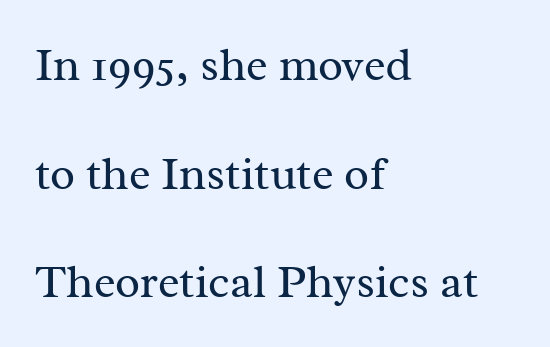
The face used here is proportionally spaced, like ordinary book or web type. The specimen reads as upright at a glance. The gaps between neighbouring characters are ordinary and unremarkable. Note: serifs present on the glyphs. The passage shown is not underscored anywhere. The vertical gap from one line to the next is large.
